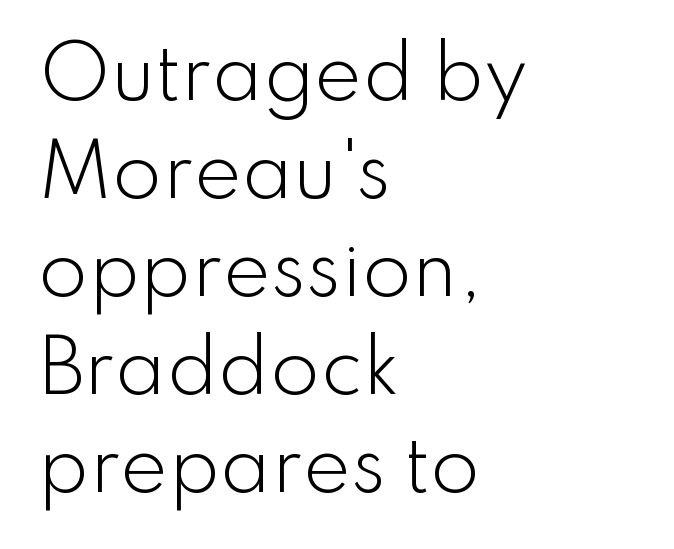
The image shows 72 px light sans-serif type, upright; set left-aligned, normal line spacing (1.36x), normal letter spacing, not underlined; low stroke contrast and a small x-height.
